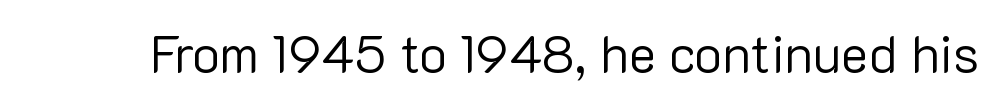
Ascenders rise straight up at ninety degrees. Check the space under the baseline: it is left empty. What stands out about the letter spacing? Nothing — it is the standard amount. The designer went with a sans here, leaving each stem footless.
